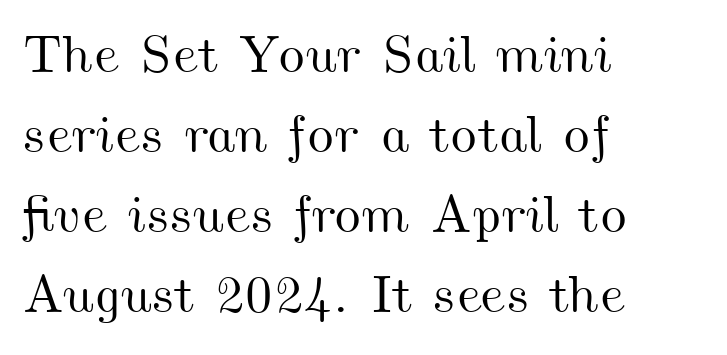
The image shows 53 px wide type; set left-aligned, normal line spacing (1.51x), normal letter spacing, not underlined; medium stroke contrast and a small x-height.
